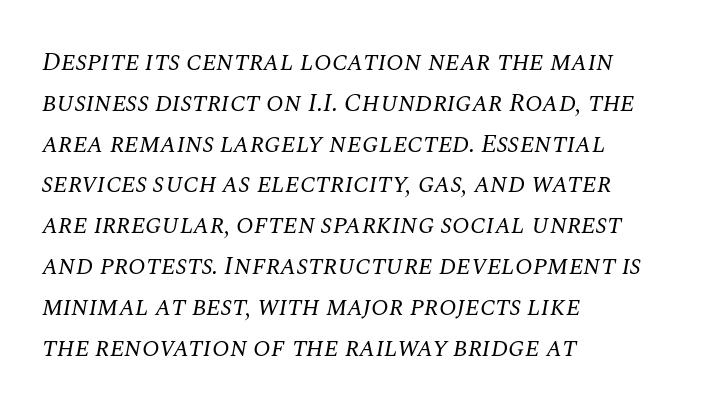
The image shows 26 px text type, italic (leaning right); set left-aligned, normal line spacing (1.57x), normal letter spacing, not underlined.
